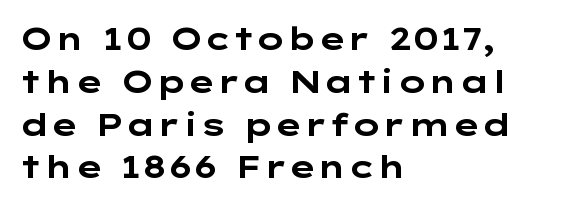
Q: Is the text bold? A: Yes.
Q: Is the text italic (slanted)? A: No, it is upright.
Q: Is the typeface a serif or a sans-serif typeface? A: Sans-serif.
Q: Is the text underlined? A: No.
Q: How is the paragraph aligned? A: Left-aligned.
Q: Is the spacing between letters normal or unusually wide? A: Normal.
Q: Is the spacing between lines tight, normal or loose? A: Normal.
Q: Width (condensed, normal, or wide)? A: Wide.
Q: Stroke contrast? A: Low.
Q: x-height? A: Medium.
